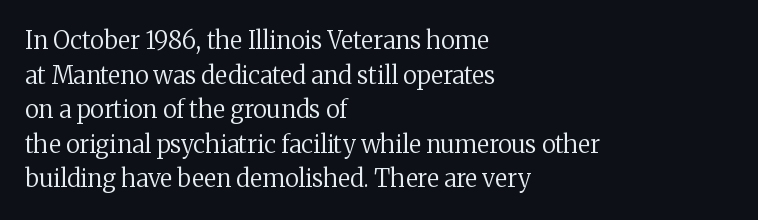
Regarding leading, the lines here are spaced in the standard way. The letters look calm and open, with moderate or lighter stems. Layout note: lines flush left. The rendering keeps characters at their native spacing. The lettering stays uniformly vertical, giving the passage a roman look. Underline: absent.
